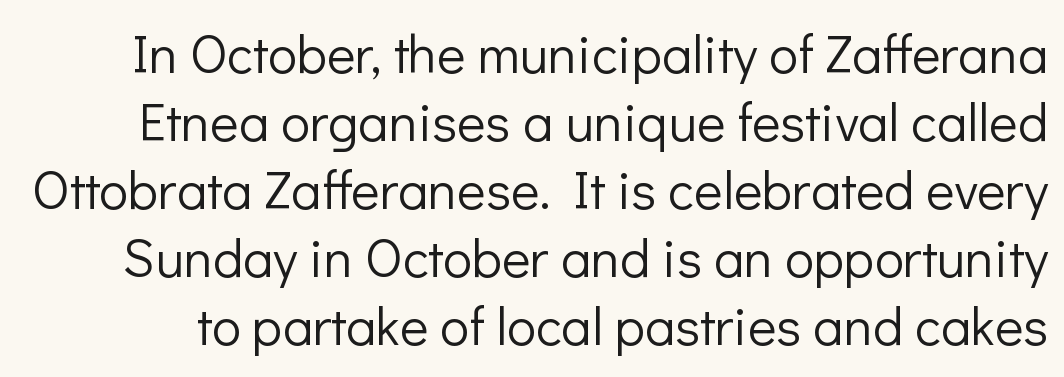
The image shows 54 px light sans-serif type, upright; set normal line spacing (1.26x), normal letter spacing, not underlined; low stroke contrast and a medium x-height.
